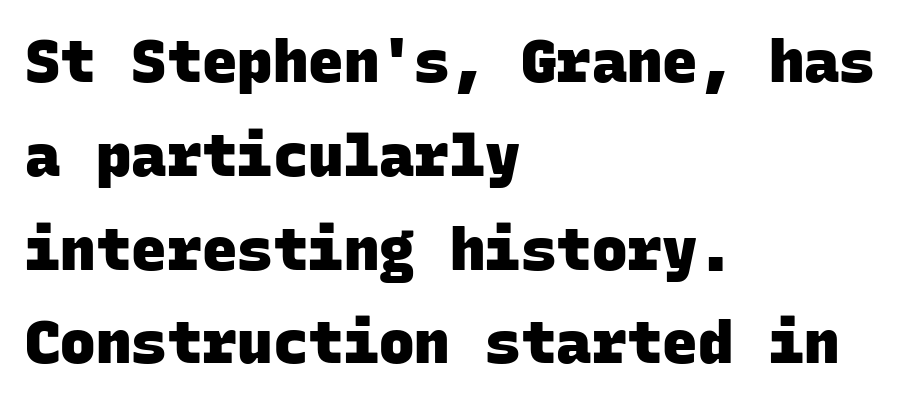
Look at the bottom of the vertical strokes: they stop flat, with no serifs. Horizontal bands of white between lines are of average thickness. This sample has the even, mechanical cadence of fixed-width lettering. A full-strength bold gives these letters their thick strokes. The lines are quadded left. Type without underlining.
